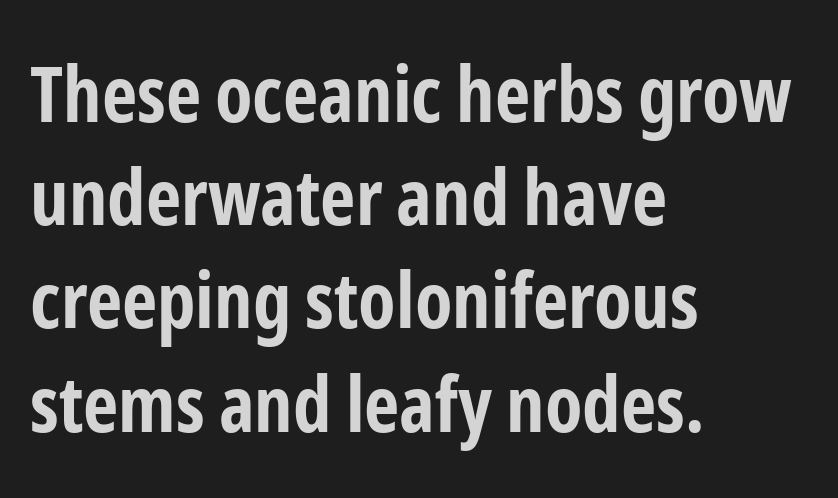
{"serif": "no", "italic": "no", "bold": "yes", "weight": "bold", "width": "condensed", "stroke_contrast": "low", "x_height": "medium", "monospaced": "no", "underline": "no", "align": "left", "line_spacing": "normal", "line_spacing_ratio": 1.34, "letter_spacing": "normal", "letter_spacing_em": 0.0, "glyph_px": 77}
